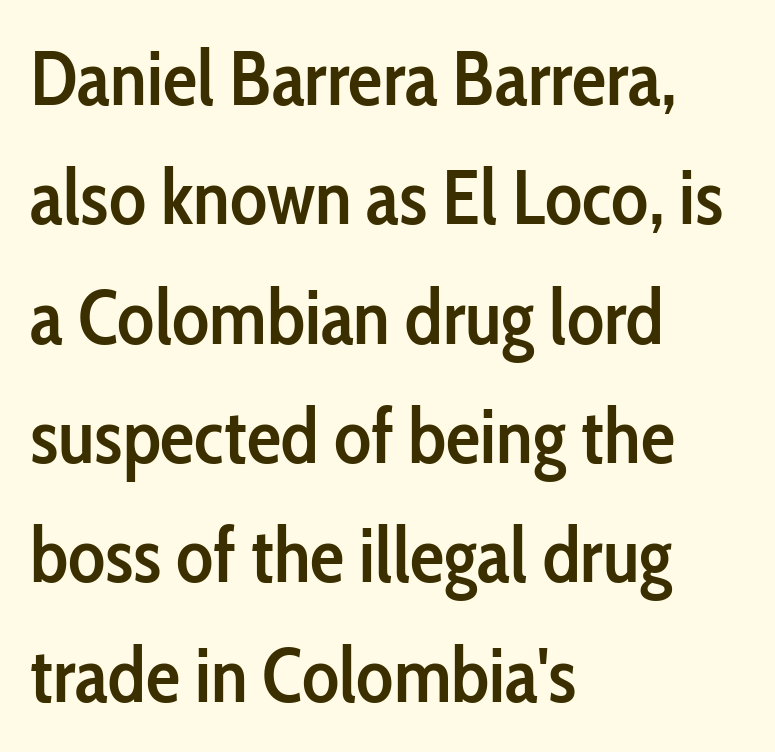
The image shows 77 px semibold, condensed sans-serif type, upright; set left-aligned, normal line spacing (1.55x), normal letter spacing, not underlined; low stroke contrast and a medium x-height.
